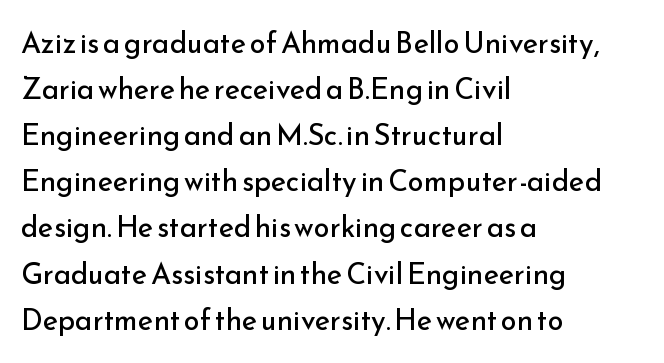
The strip under each line holds only bare page. The line texture is even and compact thanks to regular tracking. Italic: no, the glyphs are upright roman. Character widths vary here, with narrow letters taking less room than wide ones.
